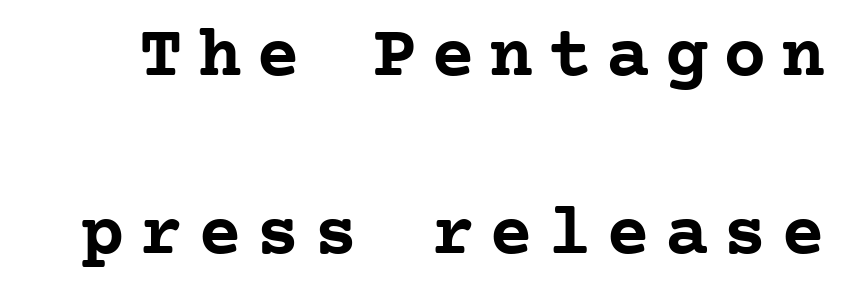
Q: Is the text bold? A: Yes.
Q: Is the text italic (slanted)? A: No, it is upright.
Q: Is the typeface a serif or a sans-serif typeface? A: Serif.
Q: Is the text underlined? A: No.
Q: Is the spacing between letters normal or unusually wide? A: Unusually wide.
Q: Is the spacing between lines tight, normal or loose? A: Loose.
Q: Width (condensed, normal, or wide)? A: Normal.
Q: Stroke contrast? A: Low.
Q: x-height? A: Medium.
